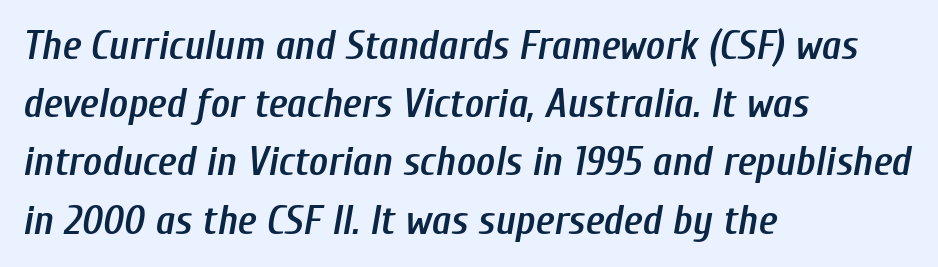
The image shows 41 px semibold, condensed type, italic (leaning right); set left-aligned, normal line spacing (1.42x), normal letter spacing, not underlined; low stroke contrast and a medium x-height.
